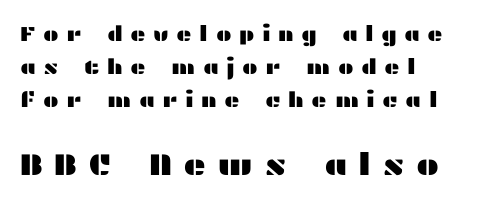
The image shows 31 px wide sans-serif type, upright; set left-aligned, normal line spacing (1.57x), unusually wide letter spacing (+0.35 em), not underlined; the second (bottom) block is 1.48x larger; medium stroke contrast and a medium x-height.
